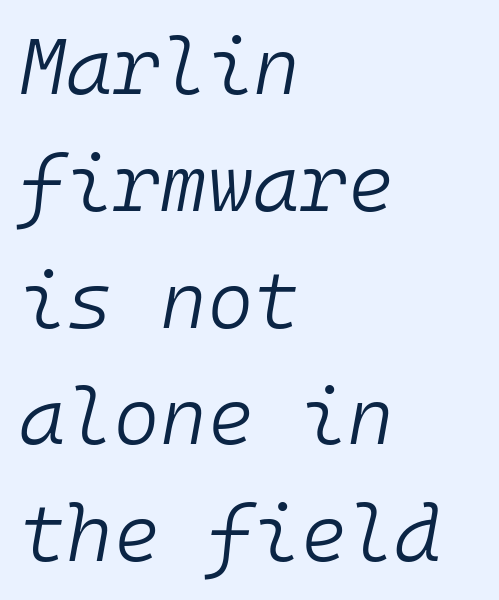
Spacing between characters is what you'd get straight out of the box. The rows are spaced the way most documents space them. Descender tails drop into unmarked territory. This rendering uses left alignment, leaving the right contour irregular. Yep, that's italic — everything's leaning. Do the characters align in a grid? Yes, the font is monospaced.
